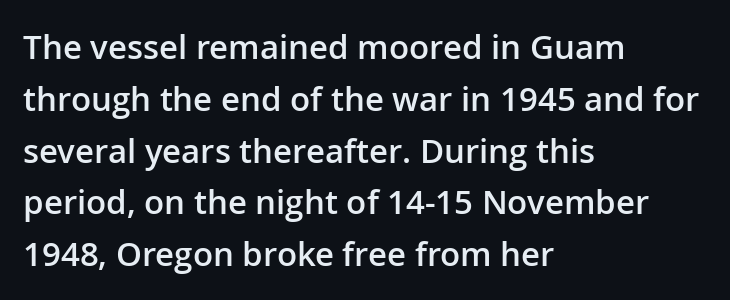
The image shows 33 px semibold sans-serif type, upright; set left-aligned, normal line spacing (1.57x), normal letter spacing, not underlined; low stroke contrast and a medium x-height.
